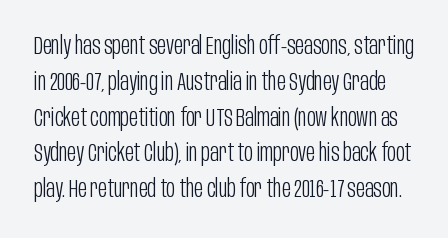
Q: Is the text bold? A: No.
Q: Is the text italic (slanted)? A: No, it is upright.
Q: Is the text underlined? A: No.
Q: Is the spacing between letters normal or unusually wide? A: Normal.
Q: Is the spacing between lines tight, normal or loose? A: Normal.
